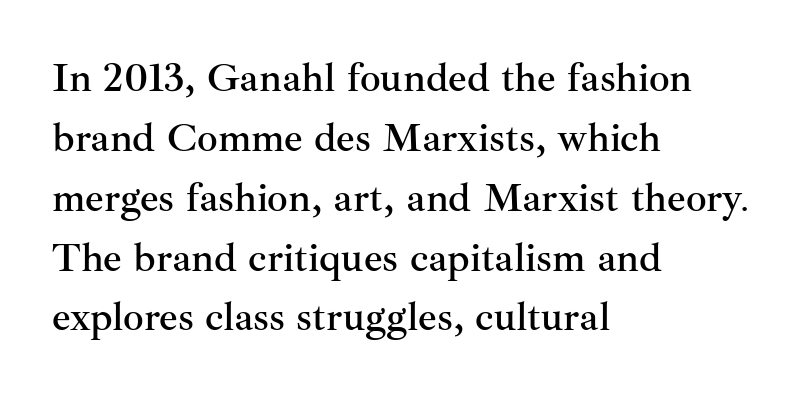
{"serif": "yes", "italic": "no", "width": "normal", "stroke_contrast": "medium", "x_height": "small", "monospaced": "no", "underline": "no", "align": "left", "line_spacing": "normal", "line_spacing_ratio": 1.46, "letter_spacing": "normal", "letter_spacing_em": 0.0, "glyph_px": 41}
